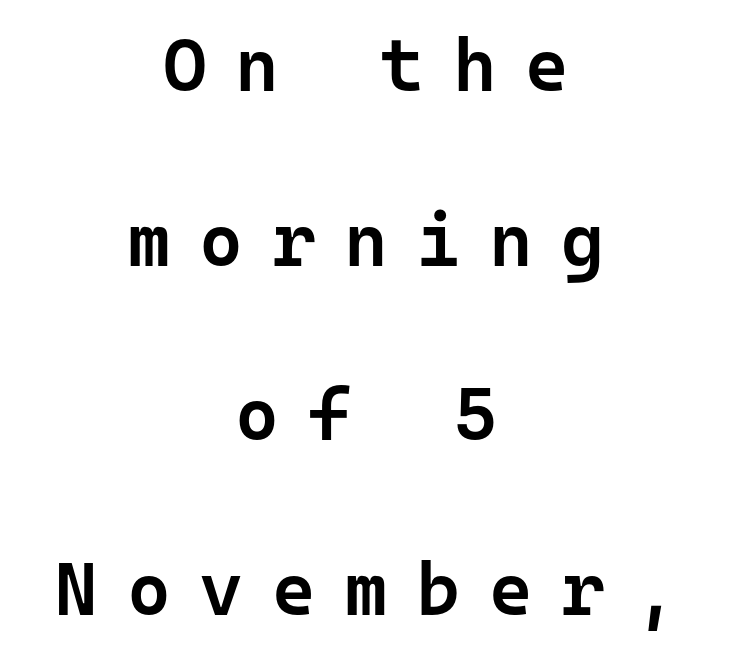
{"serif": "no", "italic": "no", "bold": "semi", "weight": "semibold", "width": "normal", "stroke_contrast": "low", "x_height": "medium", "monospaced": "yes", "underline": "no", "align": "center", "line_spacing": "loose", "line_spacing_ratio": 2.33, "letter_spacing": "wide", "letter_spacing_em": 0.38, "glyph_px": 75}
